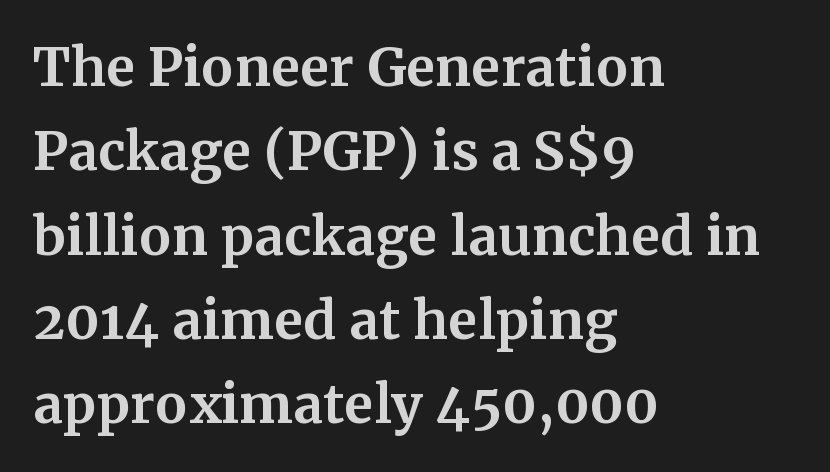
Q: Is the text bold? A: Yes.
Q: Is the text italic (slanted)? A: No, it is upright.
Q: Is the typeface a serif or a sans-serif typeface? A: Serif.
Q: Is the text underlined? A: No.
Q: How is the paragraph aligned? A: Left-aligned.
Q: Is the spacing between letters normal or unusually wide? A: Normal.
Q: Is the spacing between lines tight, normal or loose? A: Normal.
Q: Width (condensed, normal, or wide)? A: Normal.
Q: Stroke contrast? A: Medium.
Q: x-height? A: Medium.
Q: Monospaced? A: No.
